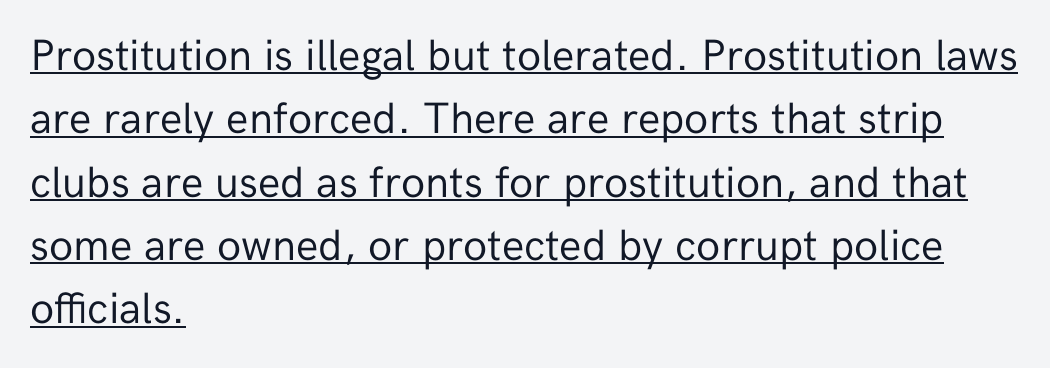
Q: Is the text bold? A: No.
Q: Is the text italic (slanted)? A: No, it is upright.
Q: Is the typeface a serif or a sans-serif typeface? A: Sans-serif.
Q: Is the text underlined? A: Yes.
Q: How is the paragraph aligned? A: Left-aligned.
Q: Is the spacing between letters normal or unusually wide? A: Normal.
Q: Is the spacing between lines tight, normal or loose? A: Normal.
Q: Width (condensed, normal, or wide)? A: Normal.
Q: Stroke contrast? A: Low.
Q: x-height? A: Medium.
Q: Monospaced? A: No.
